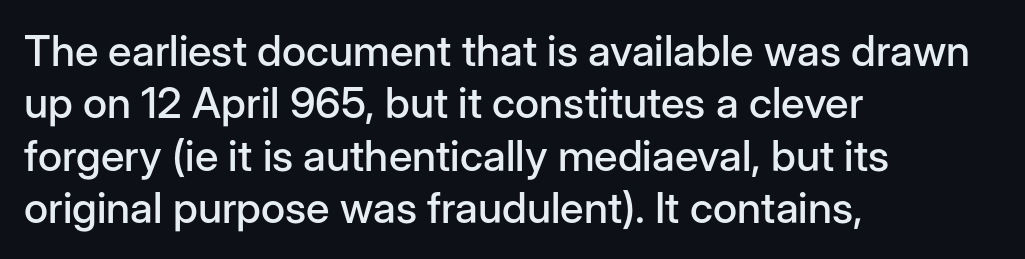
The letters advance in unequal steps, a hallmark of proportional type. Ascenders rise straight up at ninety degrees. Font category for this specimen: sans-serif. The lines in this sample share a left origin and differ only in where they stop. Underlining? Definitely not there. What stands out about the letter spacing? Nothing — it is the standard amount.
